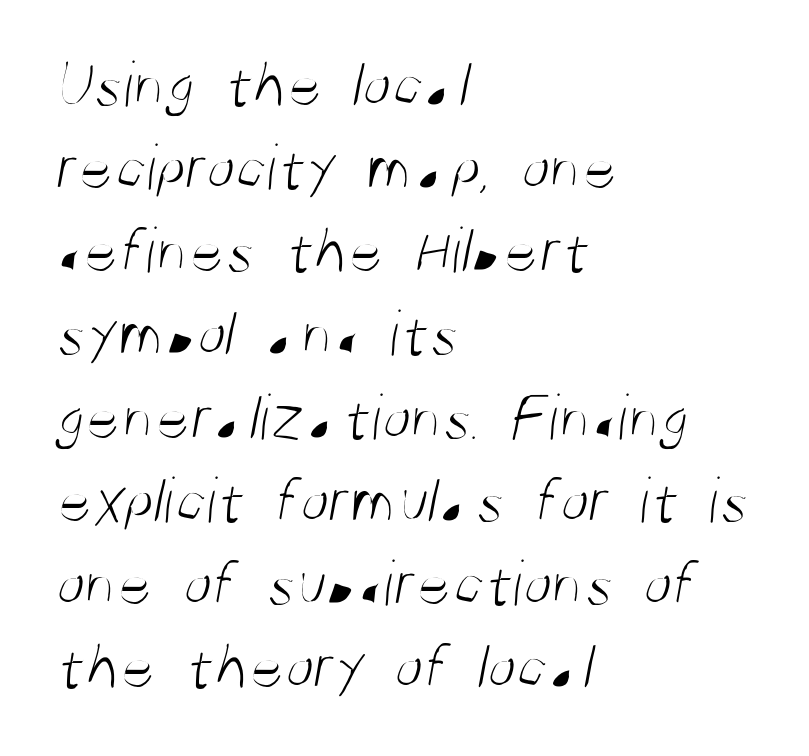
The passage is arranged the way most books set body copy — flush left. Quick note: underline off. The rendering uses natural spacing where letterforms have individual widths. The passage shown is not bold in any degree. Each letter's strokes conclude bluntly, with no projecting serifs. Compared with typical paragraphs, the rows here are spaced about the same.
